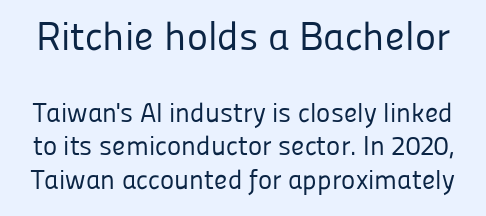
The passage shown is not underscored anywhere. These lines are composed in type without serifs. How are the letters spaced? Ordinarily, with no added tracking. The face used here is proportionally spaced, like ordinary book or web type. Is the lower block the larger one? No — the upper block carries the bigger type. The type sits square on the baseline with zero lean.
